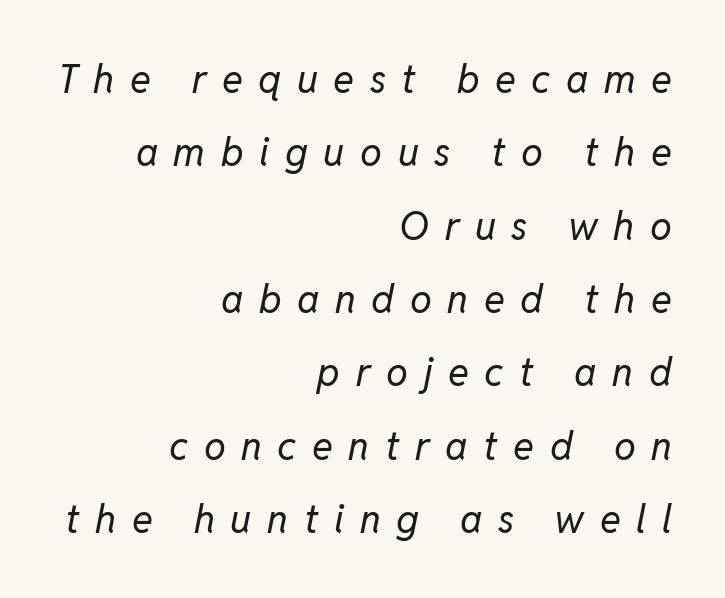
{"italic": "yes", "lean": "right", "slant_degrees": 11, "bold": "no", "weight": "regular", "width": "normal", "stroke_contrast": "low", "x_height": "medium", "monospaced": "no", "underline": "no", "align": "right", "line_spacing_ratio": 1.88, "letter_spacing": "wide", "letter_spacing_em": 0.4, "glyph_px": 39}
